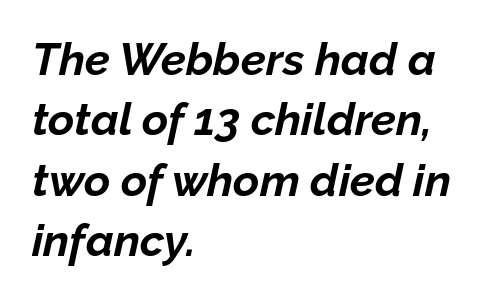
{"italic": "yes", "lean": "right", "slant_degrees": 12, "bold": "yes", "weight": "bold", "width": "normal", "stroke_contrast": "low", "x_height": "medium", "monospaced": "no", "underline": "no", "align": "left", "line_spacing": "normal", "line_spacing_ratio": 1.34, "letter_spacing": "normal", "letter_spacing_em": 0.0, "glyph_px": 45}
